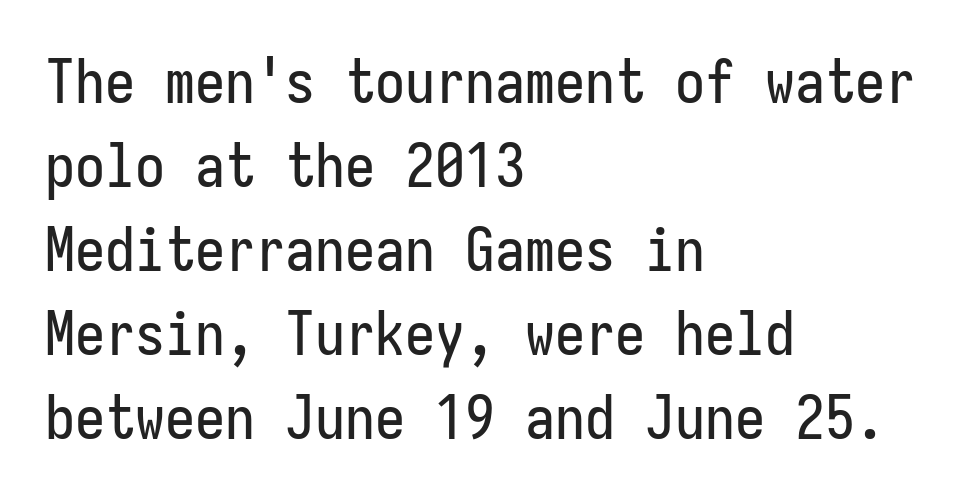
The space beneath each line is pristine and unruled. Stroke terminals: plain, sans-serif. Do the letters lean? They stand straight. The paragraph has a hard left edge and a soft right edge.
